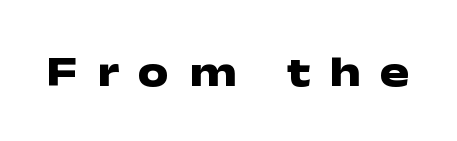
Nothing sits at the stroke ends, so this counts as sans-serif. Honestly, there is no underline to notice here at all. This rendering widens character spacing well past its baseline value. These lines are rendered in a variable-pitch font. Is the type bold? Yes — the strokes are clearly thick and heavy. Does the lettering tilt? It doesn't — this is upright.
